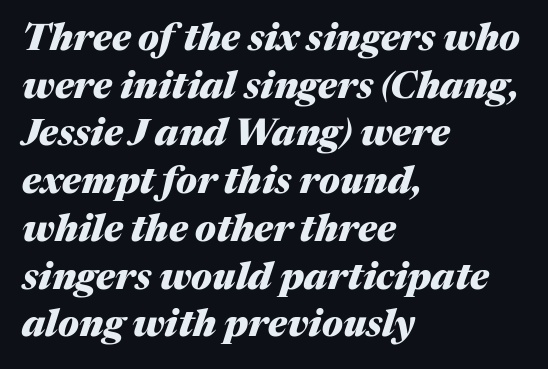
The image shows 37 px heavy type, italic (leaning right); set left-aligned, normal line spacing (1.29x), normal letter spacing, not underlined; medium stroke contrast and a medium x-height.
